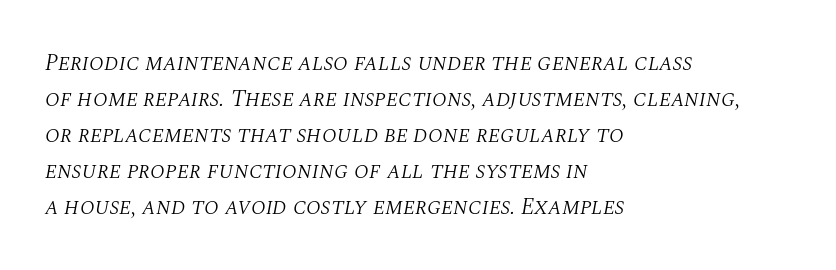
Is the block centered? No — it sits flush against the left margin. Compared with ordinary roman type, these characters are visibly tilted. Characters follow at the spacing the type designer built in. The block of text has a typical density, with ordinary space between rows. Words float on clear page, feet unadorned. Counters stay open thanks to moderate or lighter strokes.
